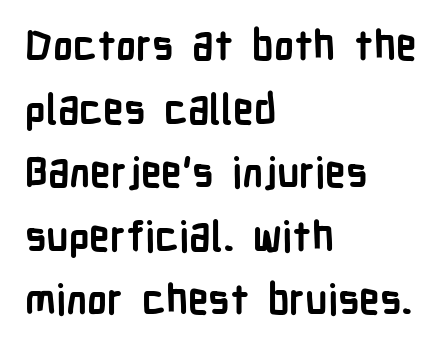
These lines are composed in type without serifs. Do the letters lean? They stand straight. What's the leading like? Ordinary, nothing unusual. The letters advance in unequal steps, a hallmark of proportional type. Look at the tracking — it's just the regular setting, nothing added. In terms of weight, the rendering is a true, heavy bold.
